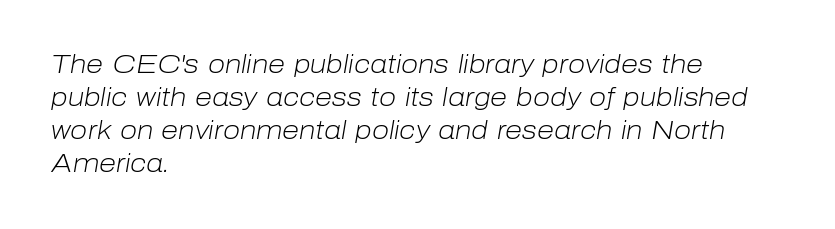
The image shows 25 px text type, italic (leaning right); set left-aligned, normal line spacing (1.32x), normal letter spacing, not underlined.
